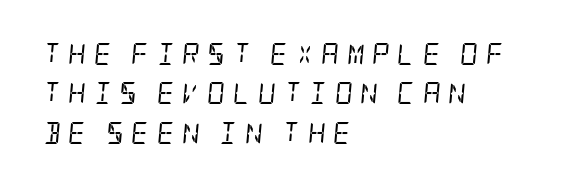
The image shows 22 px text type, italic (leaning right); set left-aligned, line spacing 1.79x, unusually wide letter spacing (+0.34 em), not underlined.
